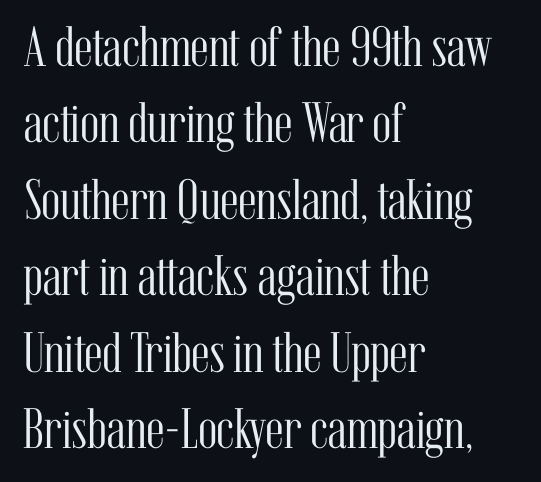
Q: Is the text bold? A: No.
Q: Is the text italic (slanted)? A: No, it is upright.
Q: Is the typeface a serif or a sans-serif typeface? A: Serif.
Q: Is the text underlined? A: No.
Q: How is the paragraph aligned? A: Left-aligned.
Q: Is the spacing between letters normal or unusually wide? A: Normal.
Q: Is the spacing between lines tight, normal or loose? A: Normal.
Q: Width (condensed, normal, or wide)? A: Condensed.
Q: Stroke contrast? A: Medium.
Q: x-height? A: Medium.
Q: Monospaced? A: No.
